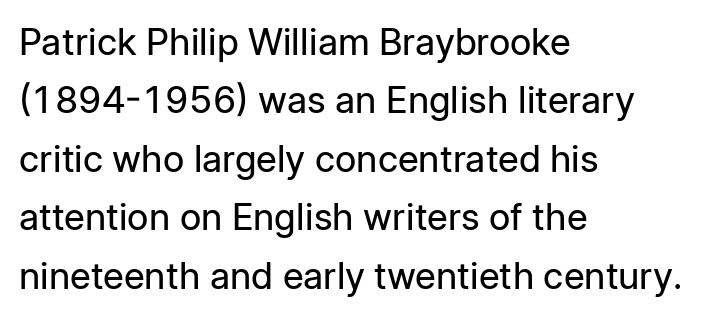
{"serif": "no", "italic": "no", "bold": "no", "weight": "regular", "width": "normal", "stroke_contrast": "low", "x_height": "medium", "monospaced": "no", "underline": "no", "align": "left", "line_spacing": "normal", "line_spacing_ratio": 1.58, "letter_spacing": "normal", "letter_spacing_em": 0.0, "glyph_px": 37}
